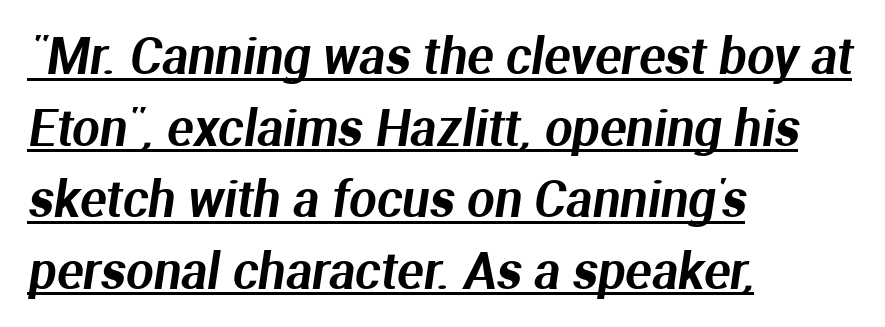
The glyphs are accompanied by a horizontal stroke just below them. Stroke terminals: plain, sans-serif. Between one letter and the next there's only the usual sliver of space. Each letter keeps its own natural width here, so spacing adapts to shape. Where is the straight margin? On the left. The passage shown stacks its lines at a standard gap.
